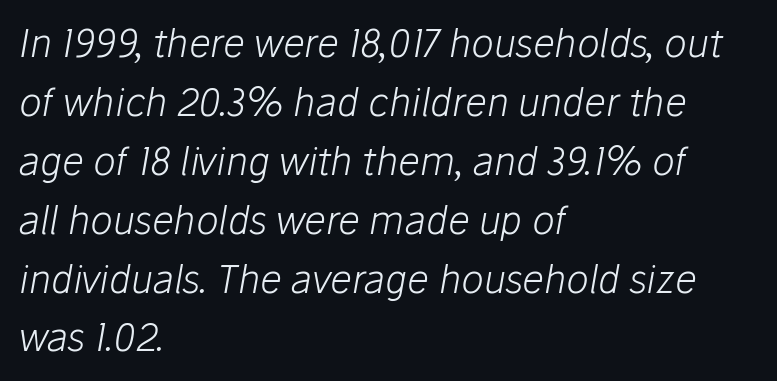
{"italic": "yes", "lean": "right", "slant_degrees": 10, "bold": "no", "weight": "light", "width": "normal", "stroke_contrast": "low", "x_height": "medium", "monospaced": "no", "underline": "no", "align": "left", "line_spacing": "normal", "line_spacing_ratio": 1.55, "letter_spacing": "normal", "letter_spacing_em": 0.0, "glyph_px": 38}
